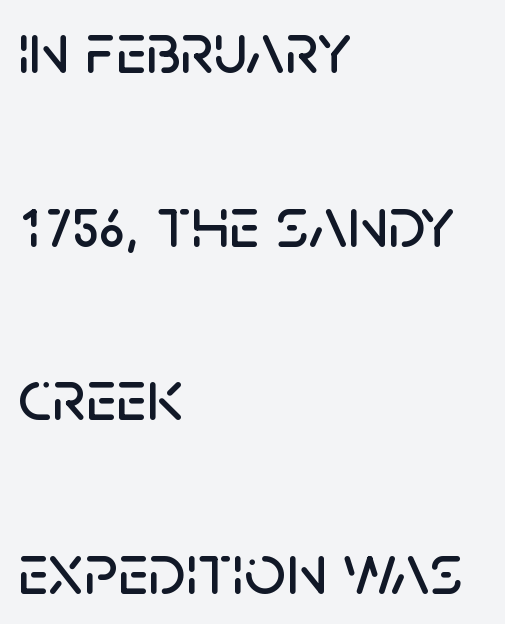
{"serif": "no", "italic": "no", "width": "normal", "stroke_contrast": "low", "x_height": "large", "monospaced": "no", "underline": "no", "align": "left", "line_spacing": "loose", "line_spacing_ratio": 2.38, "letter_spacing": "normal", "letter_spacing_em": 0.0, "glyph_px": 73}
